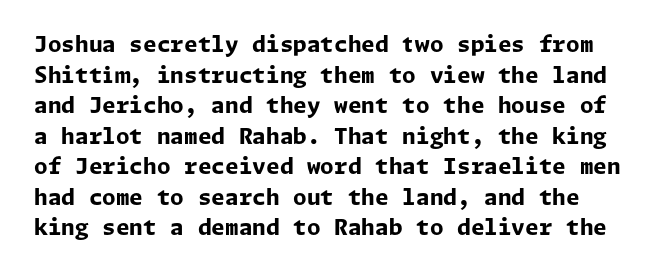
The image shows 22 px bold type, upright; set normal line spacing (1.39x), normal letter spacing, not underlined.
